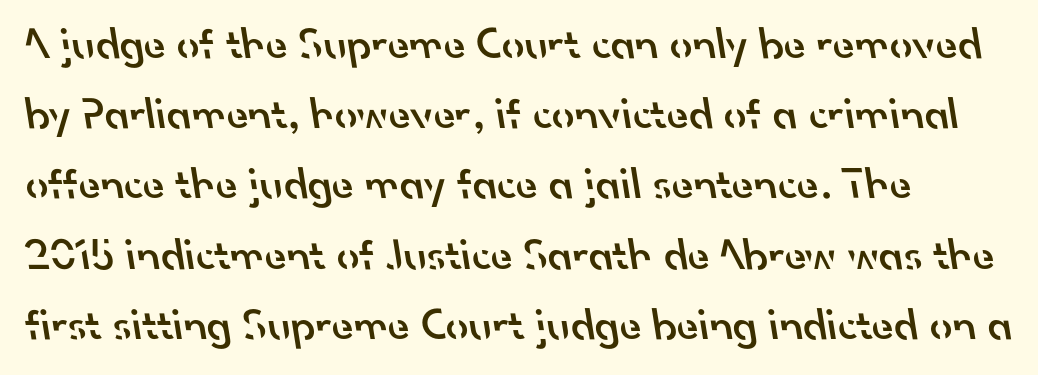
The image shows 45 px semibold sans-serif type; set left-aligned, normal line spacing (1.56x), normal letter spacing, not underlined; low stroke contrast and a small x-height.
